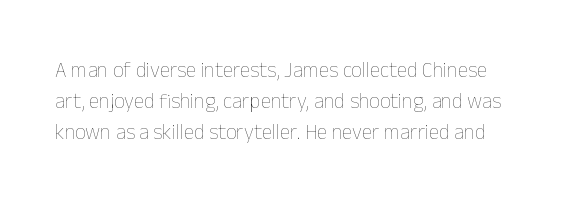
Q: Is the text bold? A: No.
Q: Is the text italic (slanted)? A: No, it is upright.
Q: Is the text underlined? A: No.
Q: Is the spacing between letters normal or unusually wide? A: Normal.
Q: Is the spacing between lines tight, normal or loose? A: Normal.
